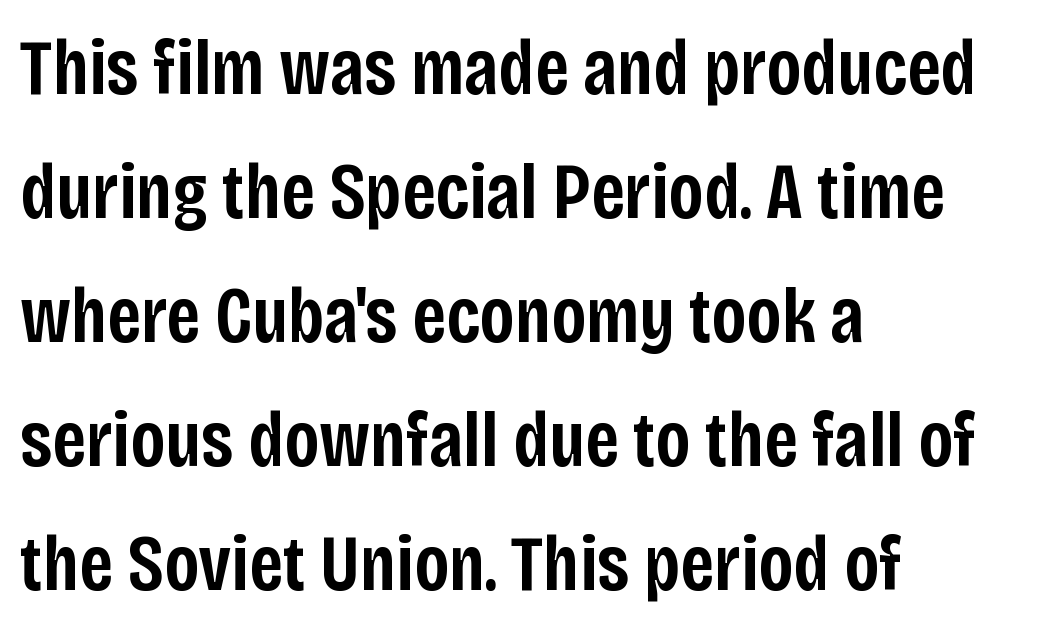
The typesetter chose a ragged-right arrangement here. Quick note: not italic, upright. The passage shown is typed in a proportional face where columns would drift. This is the in-between weight designers call semibold or demi. Letterform terminals end flat and unadorned throughout the passage. The gaps between neighbouring characters are ordinary and unremarkable.
